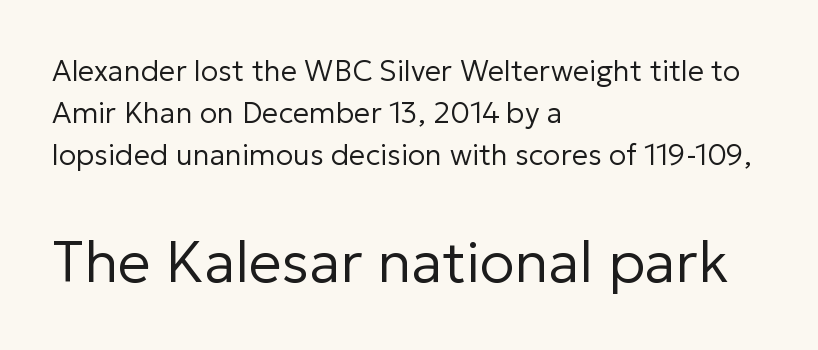
The image shows 58 px regular-weight sans-serif type, upright; set left-aligned, normal line spacing (1.45x), normal letter spacing, not underlined; the second (bottom) block is 2.0x larger; low stroke contrast and a medium x-height.
